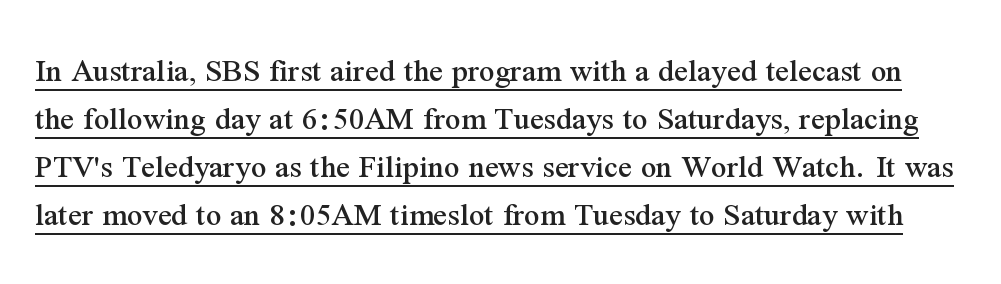
{"serif": "yes", "italic": "no", "width": "normal", "stroke_contrast": "medium", "x_height": "medium", "monospaced": "no", "underline": "yes", "line_spacing": "normal", "line_spacing_ratio": 1.41, "letter_spacing": "normal", "letter_spacing_em": 0.0, "glyph_px": 34}
